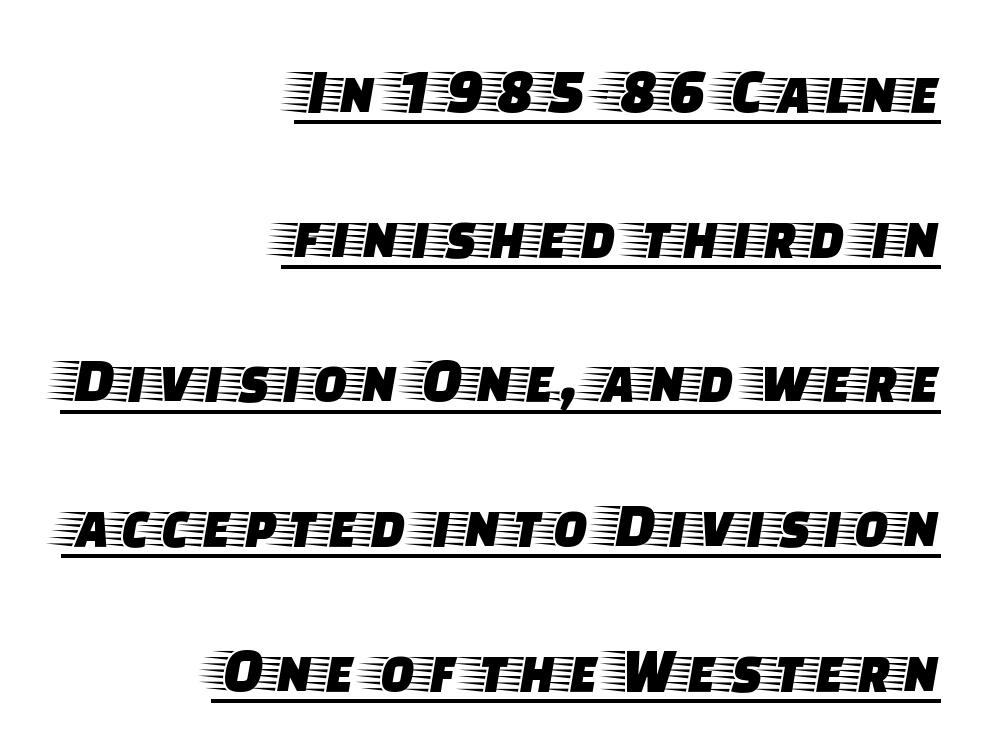
Q: Is the text italic (slanted)? A: Yes.
Q: Is the typeface a serif or a sans-serif typeface? A: Serif.
Q: Is the text underlined? A: Yes.
Q: How is the paragraph aligned? A: Right-aligned.
Q: Is the spacing between letters normal or unusually wide? A: Normal.
Q: Is the spacing between lines tight, normal or loose? A: Loose.
Q: Width (condensed, normal, or wide)? A: Wide.
Q: Stroke contrast? A: Low.
Q: x-height? A: Large.
Q: Monospaced? A: No.
